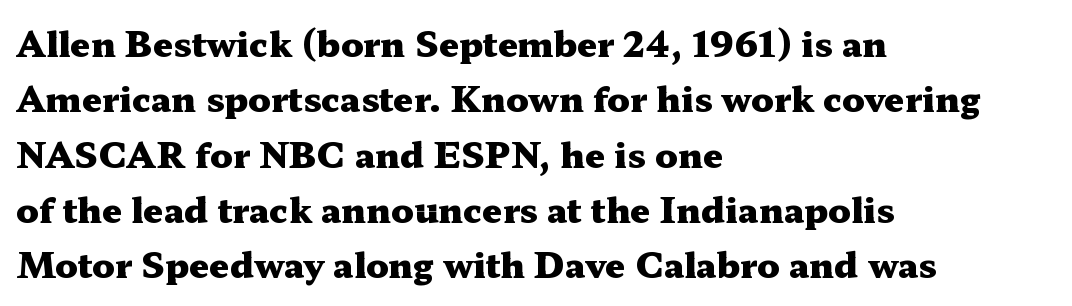
Is the type bold? Yes — the strokes are clearly thick and heavy. The passage is arranged the way most books set body copy — flush left. There is no visible air inserted between adjacent glyphs. The passage shown is not underscored anywhere. Each new line begins a customary step beneath the previous one.
